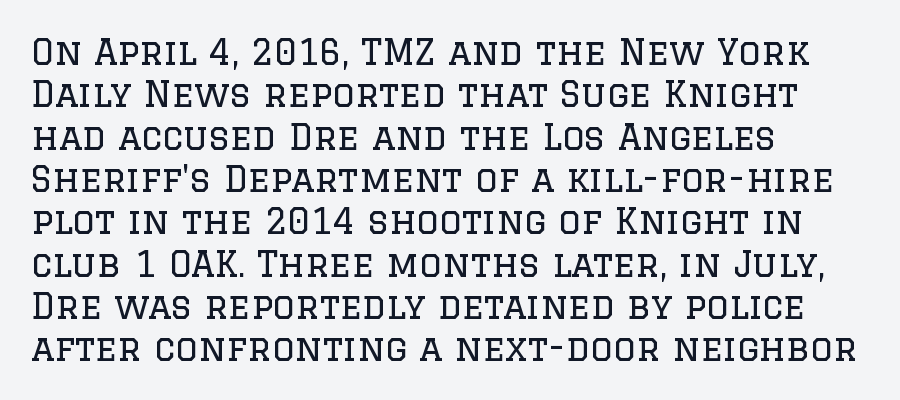
The image shows 35 px regular-weight serif type, upright; set left-aligned, line spacing 1.21x, normal letter spacing, not underlined; low stroke contrast and a large x-height.
